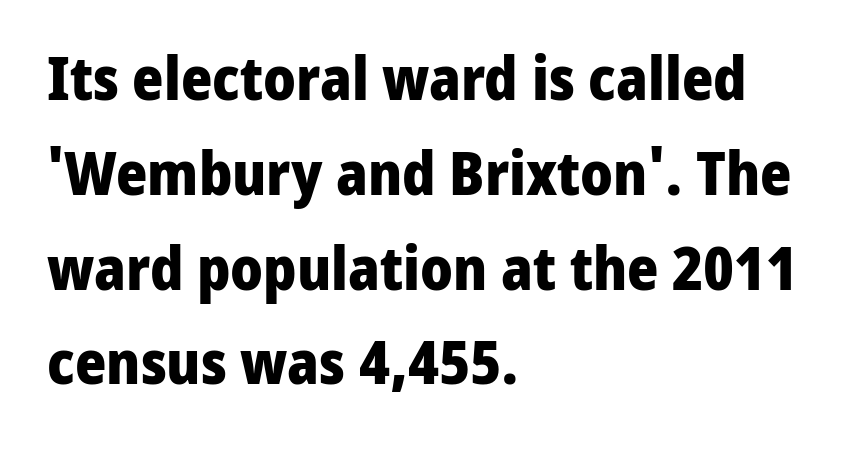
Q: Is the text bold? A: Yes.
Q: Is the text italic (slanted)? A: No, it is upright.
Q: Is the typeface a serif or a sans-serif typeface? A: Sans-serif.
Q: Is the text underlined? A: No.
Q: How is the paragraph aligned? A: Left-aligned.
Q: Is the spacing between letters normal or unusually wide? A: Normal.
Q: Is the spacing between lines tight, normal or loose? A: Normal.
Q: Width (condensed, normal, or wide)? A: Normal.
Q: Stroke contrast? A: Low.
Q: x-height? A: Medium.
Q: Monospaced? A: No.
